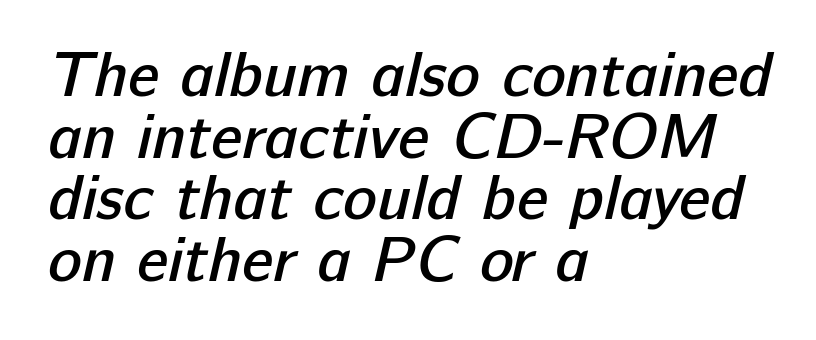
{"serif": "no", "bold": "semi", "weight": "semibold", "width": "normal", "stroke_contrast": "low", "x_height": "medium", "monospaced": "no", "underline": "no", "align": "left", "line_spacing": "tight", "line_spacing_ratio": 0.98, "letter_spacing": "normal", "letter_spacing_em": 0.0, "glyph_px": 63}
